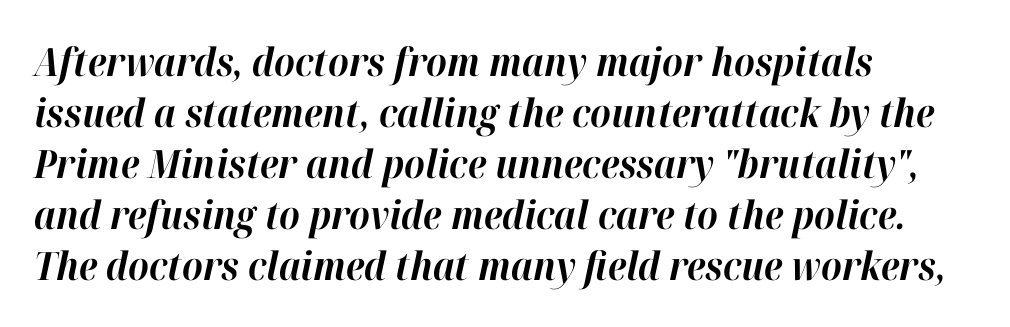
{"italic": "yes", "lean": "right", "slant_degrees": 12, "bold": "yes", "weight": "bold", "width": "normal", "stroke_contrast": "high", "x_height": "medium", "monospaced": "no", "underline": "no", "align": "left", "line_spacing": "normal", "line_spacing_ratio": 1.31, "letter_spacing": "normal", "letter_spacing_em": 0.0, "glyph_px": 39}
